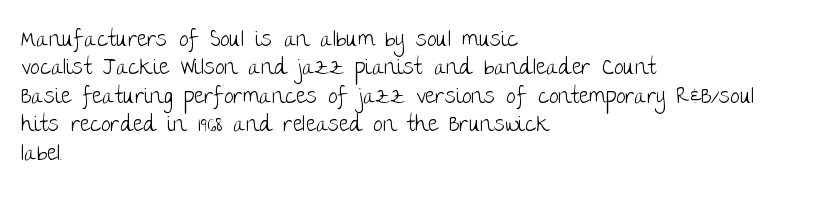
{"italic": "no", "bold": "no", "underline": "no", "align": "left", "line_spacing": "normal", "line_spacing_ratio": 1.29, "letter_spacing": "normal", "letter_spacing_em": 0.0, "glyph_px": 22}
